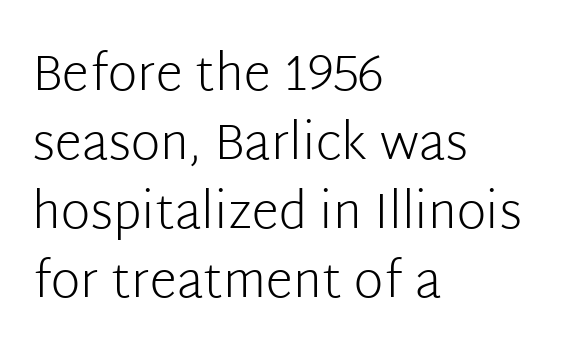
The image shows 50 px light sans-serif type, upright; set left-aligned, normal line spacing (1.38x), normal letter spacing, not underlined; low stroke contrast and a medium x-height.
